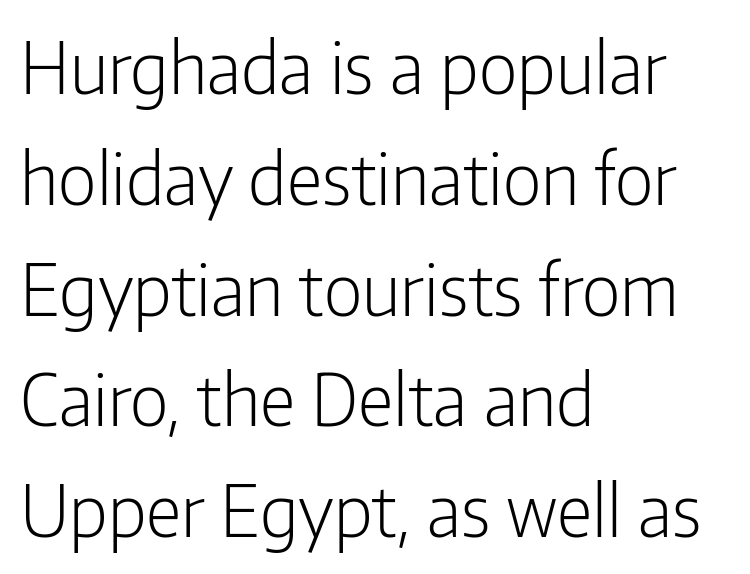
Q: Is the text bold? A: No.
Q: Is the text italic (slanted)? A: No, it is upright.
Q: Is the typeface a serif or a sans-serif typeface? A: Sans-serif.
Q: Is the text underlined? A: No.
Q: How is the paragraph aligned? A: Left-aligned.
Q: Is the spacing between letters normal or unusually wide? A: Normal.
Q: Is the spacing between lines tight, normal or loose? A: Normal.
Q: Width (condensed, normal, or wide)? A: Condensed.
Q: Stroke contrast? A: Low.
Q: x-height? A: Medium.
Q: Monospaced? A: No.
